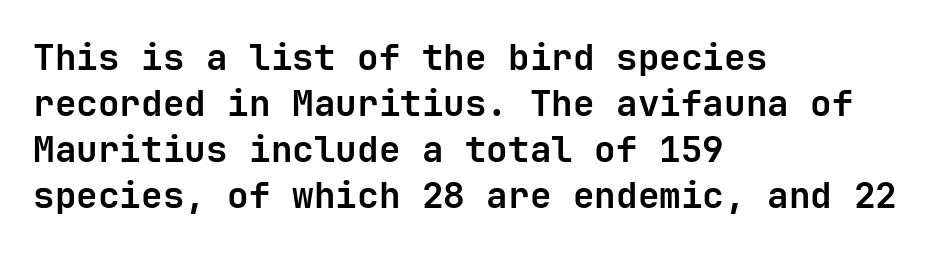
Q: Is the text bold? A: Yes.
Q: Is the text italic (slanted)? A: No, it is upright.
Q: Is the typeface a serif or a sans-serif typeface? A: Sans-serif.
Q: Is the text underlined? A: No.
Q: How is the paragraph aligned? A: Left-aligned.
Q: Is the spacing between letters normal or unusually wide? A: Normal.
Q: Is the spacing between lines tight, normal or loose? A: Normal.
Q: Width (condensed, normal, or wide)? A: Normal.
Q: Stroke contrast? A: Low.
Q: x-height? A: Medium.
Q: Monospaced? A: Yes.
